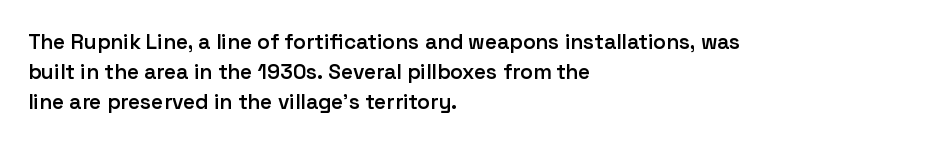
{"italic": "no", "bold": "semi", "underline": "no", "align": "left", "line_spacing": "normal", "line_spacing_ratio": 1.44, "letter_spacing": "normal", "letter_spacing_em": 0.0, "glyph_px": 21}
